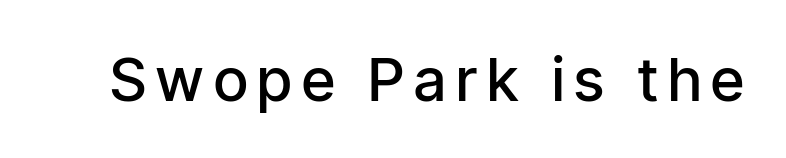
{"serif": "no", "italic": "no", "bold": "semi", "weight": "semibold", "width": "condensed", "stroke_contrast": "low", "x_height": "medium", "monospaced": "no", "underline": "no", "glyph_px": 60}
